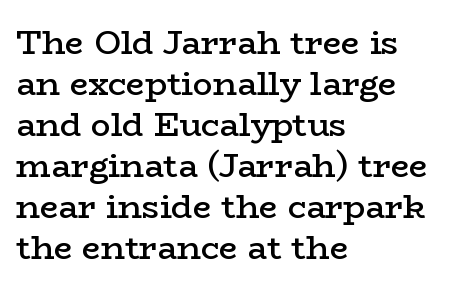
Q: Is the text bold? A: Semi-bold.
Q: Is the text italic (slanted)? A: No, it is upright.
Q: Is the typeface a serif or a sans-serif typeface? A: Serif.
Q: Is the text underlined? A: No.
Q: How is the paragraph aligned? A: Left-aligned.
Q: Is the spacing between letters normal or unusually wide? A: Normal.
Q: Width (condensed, normal, or wide)? A: Wide.
Q: Stroke contrast? A: Low.
Q: x-height? A: Medium.
Q: Monospaced? A: No.
